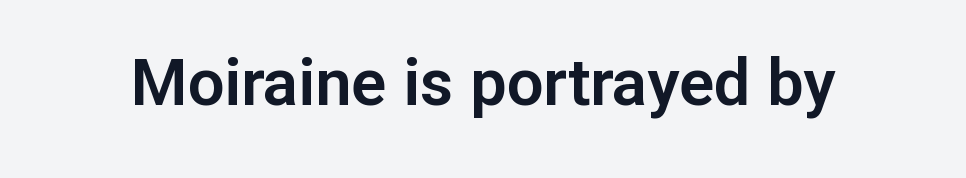
Q: Is the text italic (slanted)? A: No, it is upright.
Q: Is the typeface a serif or a sans-serif typeface? A: Sans-serif.
Q: Is the text underlined? A: No.
Q: Is the spacing between letters normal or unusually wide? A: Normal.
Q: Width (condensed, normal, or wide)? A: Normal.
Q: Stroke contrast? A: Low.
Q: x-height? A: Medium.
Q: Monospaced? A: No.
